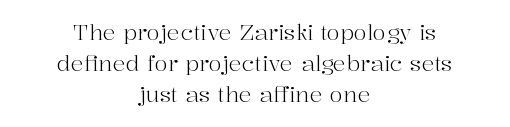
The cut favours lightness, reaching ordinary text weight at its darkest. The rag falls on both sides of this text block equally. The gaps between neighbouring characters are ordinary and unremarkable. This sample keeps an unexceptional amount of space between lines. The lettering stays uniformly vertical, giving the passage a roman look.
